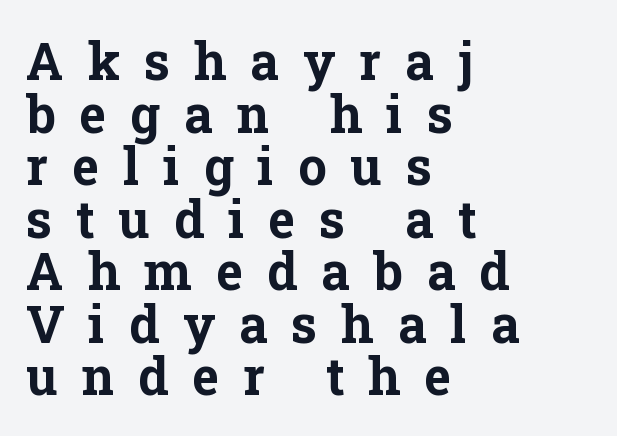
{"serif": "yes", "italic": "no", "bold": "yes", "weight": "bold", "width": "normal", "stroke_contrast": "low", "x_height": "medium", "monospaced": "no", "underline": "no", "align": "left", "line_spacing": "tight", "line_spacing_ratio": 1.03, "letter_spacing": "wide", "letter_spacing_em": 0.47, "glyph_px": 51}
